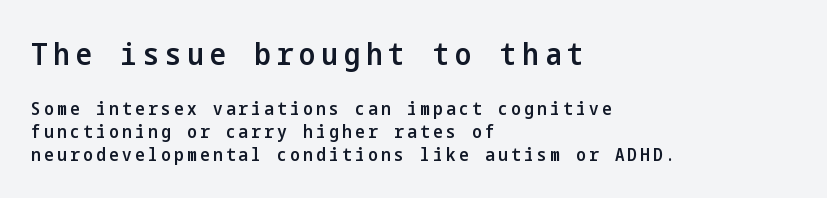
The image shows 31 px semibold, condensed sans-serif type, upright; set left-aligned, normal line spacing (1.27x), not underlined; the first (top) block is 1.72x larger; low stroke contrast and a medium x-height.
